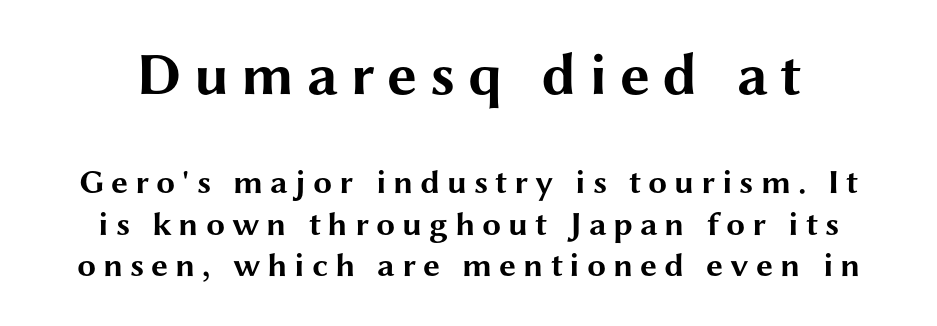
The image shows 60 px bold, wide sans-serif type, upright; set line spacing 1.23x, unusually wide letter spacing (+0.2 em), not underlined; the first (top) block is 1.76x larger; medium stroke contrast and a medium x-height.
